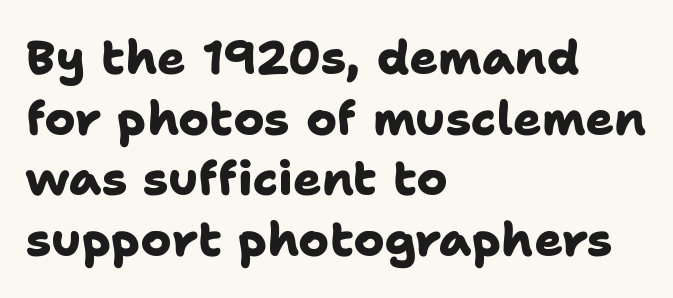
Typographic density is high because the face is bold. Is this a fixed-width face? No — the glyphs have proportional, varying widths. Glance below the letters and you will spot only blank space. This sample uses plain, unmodified letter spacing. Regarding leading, the lines here are spaced in the standard way. Serifs: no, the terminals of the letterforms are clean.
